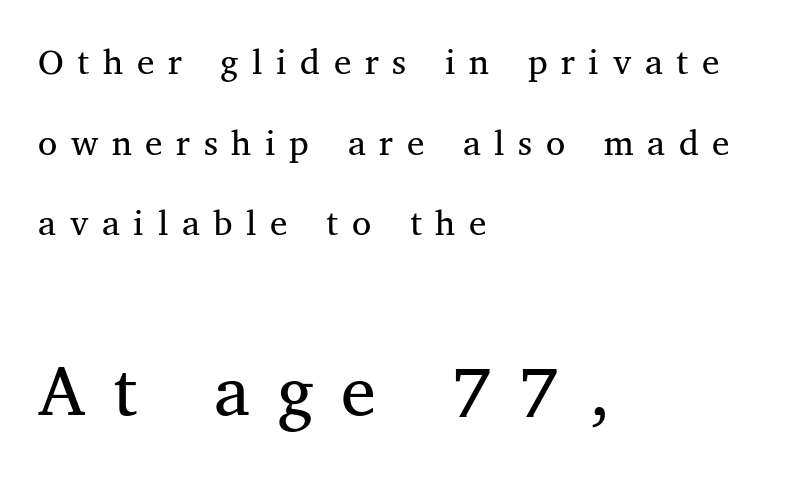
Q: Is the text bold? A: No.
Q: Is the text italic (slanted)? A: No, it is upright.
Q: Is the typeface a serif or a sans-serif typeface? A: Serif.
Q: Is the text underlined? A: No.
Q: How is the paragraph aligned? A: Left-aligned.
Q: Is the spacing between letters normal or unusually wide? A: Unusually wide.
Q: Is the spacing between lines tight, normal or loose? A: Loose.
Q: Which block of text is set in a larger size, the first (top) or the second (bottom)? A: The second (bottom) one.
Q: Width (condensed, normal, or wide)? A: Normal.
Q: Stroke contrast? A: Medium.
Q: x-height? A: Medium.
Q: Monospaced? A: No.
